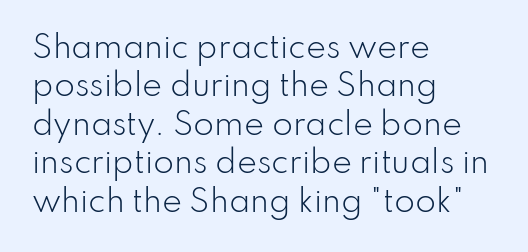
The image shows 30 px light sans-serif type, upright; set left-aligned, normal line spacing (1.28x), normal letter spacing, not underlined; low stroke contrast and a small x-height.
